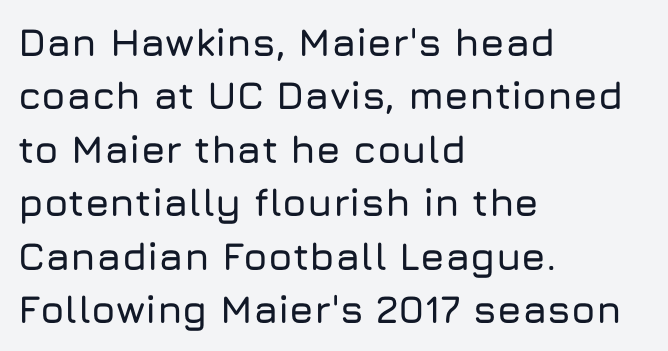
{"serif": "no", "italic": "no", "width": "normal", "stroke_contrast": "low", "x_height": "medium", "monospaced": "no", "underline": "no", "align": "left", "line_spacing": "normal", "line_spacing_ratio": 1.37, "letter_spacing": "normal", "letter_spacing_em": 0.0, "glyph_px": 39}
